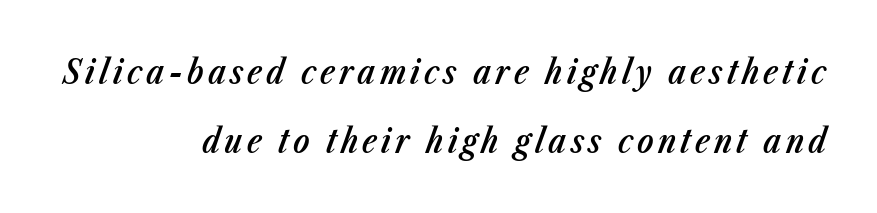
The image shows 34 px semibold, condensed type, italic (leaning right); set right-aligned, loose line spacing (2.02x), not underlined; low stroke contrast and a medium x-height.
